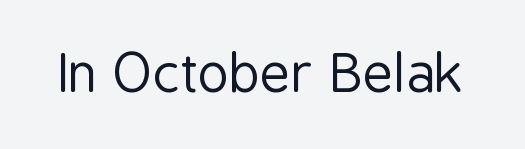
Q: Is the text bold? A: No.
Q: Is the text italic (slanted)? A: No, it is upright.
Q: Is the typeface a serif or a sans-serif typeface? A: Sans-serif.
Q: Is the text underlined? A: No.
Q: Is the spacing between letters normal or unusually wide? A: Normal.
Q: Width (condensed, normal, or wide)? A: Condensed.
Q: Stroke contrast? A: Low.
Q: x-height? A: Medium.
Q: Monospaced? A: No.
